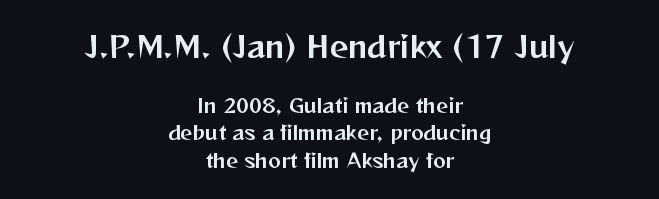
{"serif": "no", "italic": "no", "width": "normal", "stroke_contrast": "medium", "x_height": "medium", "monospaced": "no", "underline": "no", "align": "center", "line_spacing": "normal", "line_spacing_ratio": 1.46, "letter_spacing": "normal", "letter_spacing_em": 0.0, "larger_block": "first", "size_ratio": 1.53, "glyph_px": 29}
